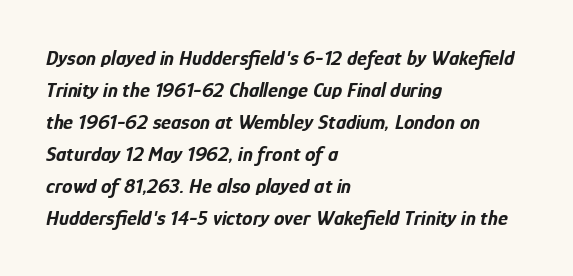
Q: Is the text bold? A: Yes.
Q: Is the text italic (slanted)? A: Yes, it leans right by about 12 degrees.
Q: Is the text underlined? A: No.
Q: How is the paragraph aligned? A: Left-aligned.
Q: Is the spacing between letters normal or unusually wide? A: Normal.
Q: Is the spacing between lines tight, normal or loose? A: Normal.
